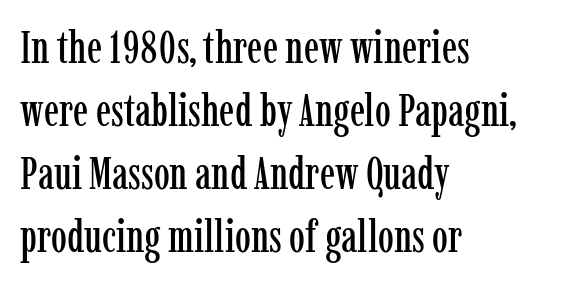
The image shows 45 px condensed serif type, upright; set left-aligned, normal line spacing (1.4x), normal letter spacing, not underlined; low stroke contrast and a medium x-height.
